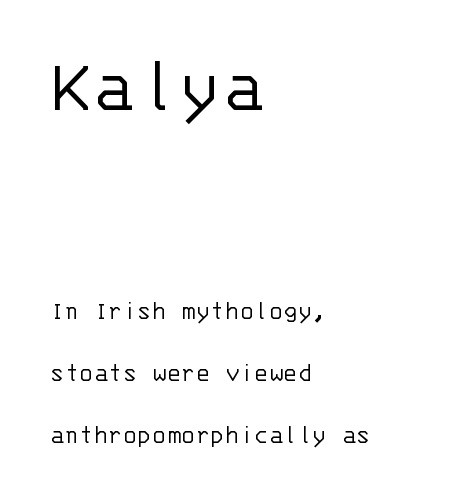
Q: Is the text bold? A: No.
Q: Is the text italic (slanted)? A: No, it is upright.
Q: Is the typeface a serif or a sans-serif typeface? A: Sans-serif.
Q: Is the text underlined? A: No.
Q: How is the paragraph aligned? A: Left-aligned.
Q: Is the spacing between letters normal or unusually wide? A: Normal.
Q: Is the spacing between lines tight, normal or loose? A: Loose.
Q: Which block of text is set in a larger size, the first (top) or the second (bottom)? A: The first (top) one.
Q: Width (condensed, normal, or wide)? A: Normal.
Q: Stroke contrast? A: Low.
Q: x-height? A: Large.
Q: Monospaced? A: Yes.
